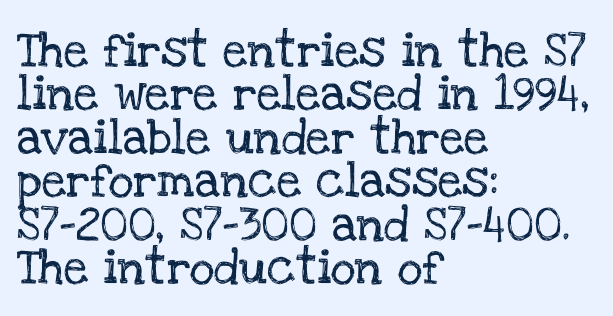
Q: Is the text italic (slanted)? A: No, it is upright.
Q: Is the typeface a serif or a sans-serif typeface? A: Serif.
Q: Is the text underlined? A: No.
Q: How is the paragraph aligned? A: Left-aligned.
Q: Is the spacing between letters normal or unusually wide? A: Normal.
Q: Width (condensed, normal, or wide)? A: Normal.
Q: Stroke contrast? A: Low.
Q: x-height? A: Large.
Q: Monospaced? A: No.
